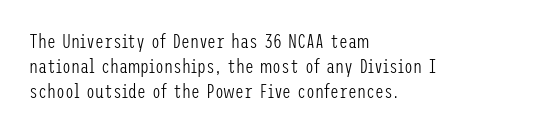
How would I describe the line gaps? Plain and ordinary. Stem width sits at or under what a default text font uses. Posture: straight, roman, zero tilt. Underlining? Definitely not there. How are the letters spaced? Ordinarily, with no added tracking. Alignment: flush left.
